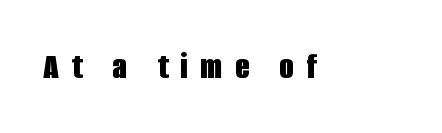
Q: Is the text bold? A: Yes.
Q: Is the text italic (slanted)? A: No, it is upright.
Q: Is the typeface a serif or a sans-serif typeface? A: Sans-serif.
Q: Is the text underlined? A: No.
Q: Is the spacing between letters normal or unusually wide? A: Unusually wide.
Q: Width (condensed, normal, or wide)? A: Condensed.
Q: Stroke contrast? A: Low.
Q: x-height? A: Large.
Q: Monospaced? A: No.
